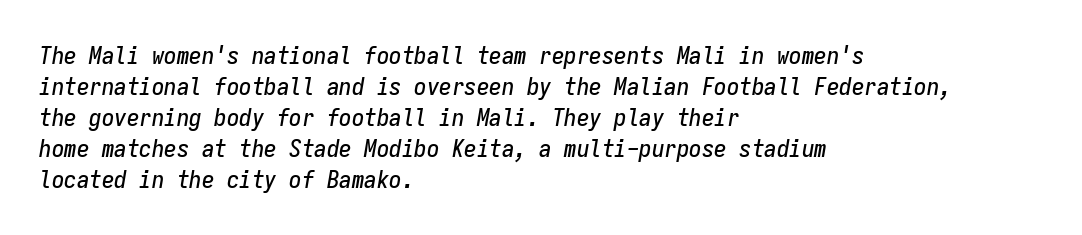
Letter spacing: default. Caption: multi-line text, flush left, ragged right. The rendering applies a slant to the glyphs. The strip under each line holds only bare page.
